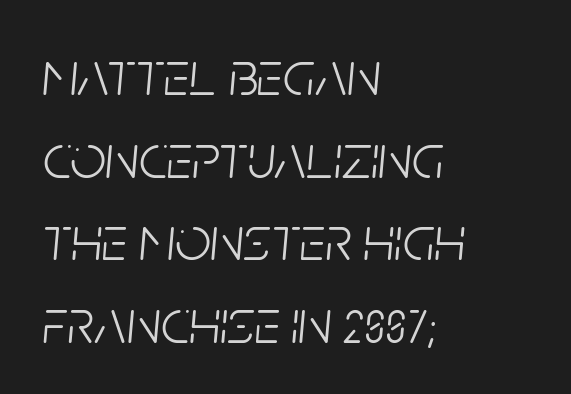
The image shows 63 px light, condensed type, italic (leaning right); set left-aligned, normal line spacing (1.31x), normal letter spacing, not underlined; low stroke contrast and a large x-height.
